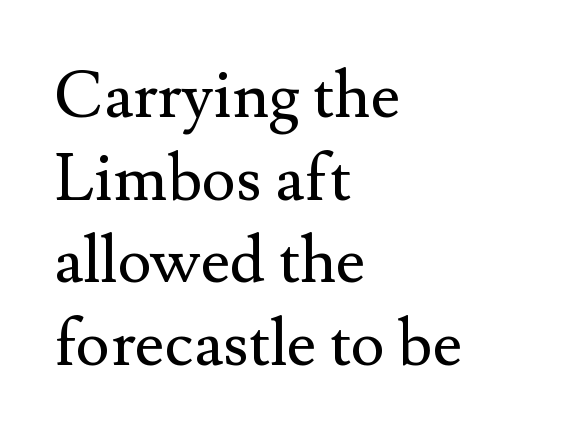
The rows are spaced the way most documents space them. Alignment: flush left. The font sits on the lighter half of the weight spectrum, regular included. Do the letters lean? They stand straight.
